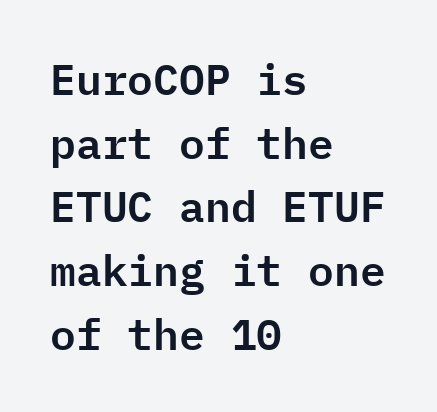
The tracking reads as untouched default to a designer's eye. The passage is arranged the way most books set body copy — flush left. This sample has the even, mechanical cadence of fixed-width lettering. I'd call this a sans setting — the letters go barefoot. The passage shown is not underscored anywhere.
